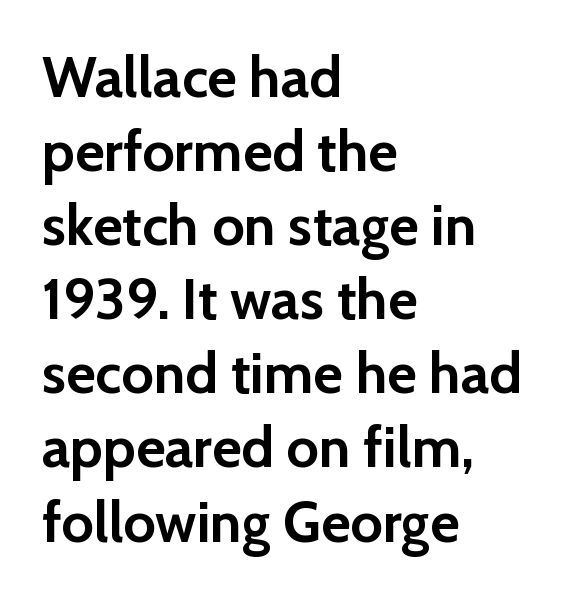
{"serif": "no", "italic": "no", "bold": "yes", "weight": "semibold", "width": "normal", "stroke_contrast": "low", "x_height": "medium", "monospaced": "no", "underline": "no", "align": "left", "line_spacing": "normal", "line_spacing_ratio": 1.3, "letter_spacing": "normal", "letter_spacing_em": 0.0, "glyph_px": 57}
